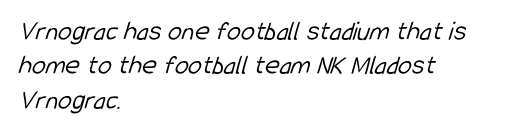
The image shows 28 px light, condensed sans-serif type; set left-aligned, line spacing 1.23x, normal letter spacing, not underlined; low stroke contrast and a medium x-height.
